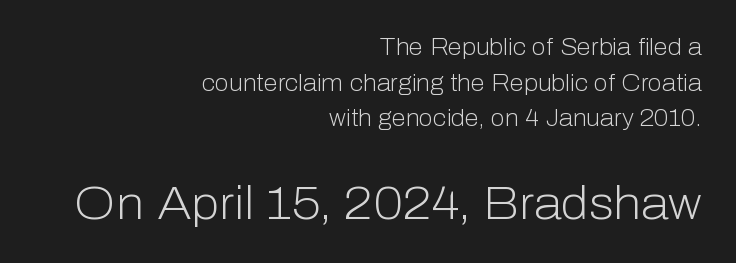
The image shows 46 px light sans-serif type, upright; set right-aligned, normal line spacing (1.55x), normal letter spacing, not underlined; the second (bottom) block is 2.0x larger; low stroke contrast and a medium x-height.
